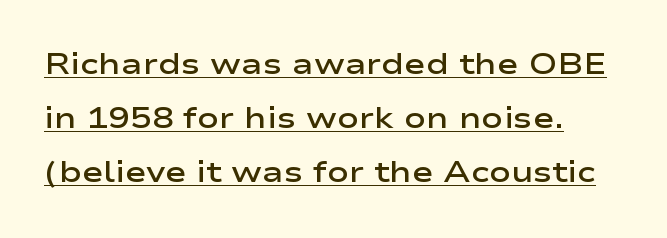
{"serif": "no", "italic": "no", "bold": "semi", "weight": "semibold", "width": "wide", "stroke_contrast": "low", "x_height": "medium", "monospaced": "no", "underline": "yes", "align": "left", "line_spacing_ratio": 1.87, "letter_spacing": "normal", "letter_spacing_em": 0.0, "glyph_px": 29}
